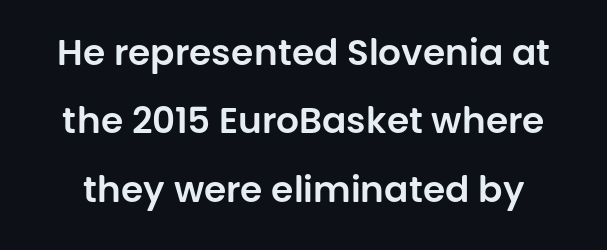
{"serif": "no", "italic": "no", "width": "normal", "stroke_contrast": "low", "x_height": "large", "monospaced": "no", "underline": "no", "line_spacing": "loose", "line_spacing_ratio": 1.9, "letter_spacing": "normal", "letter_spacing_em": 0.0, "glyph_px": 36}
